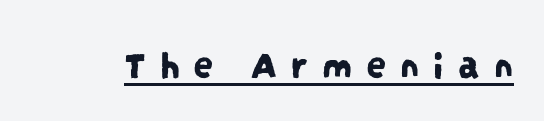
{"serif": "no", "width": "condensed", "stroke_contrast": "low", "x_height": "large", "monospaced": "no", "underline": "yes", "letter_spacing": "wide", "letter_spacing_em": 0.34, "glyph_px": 40}
